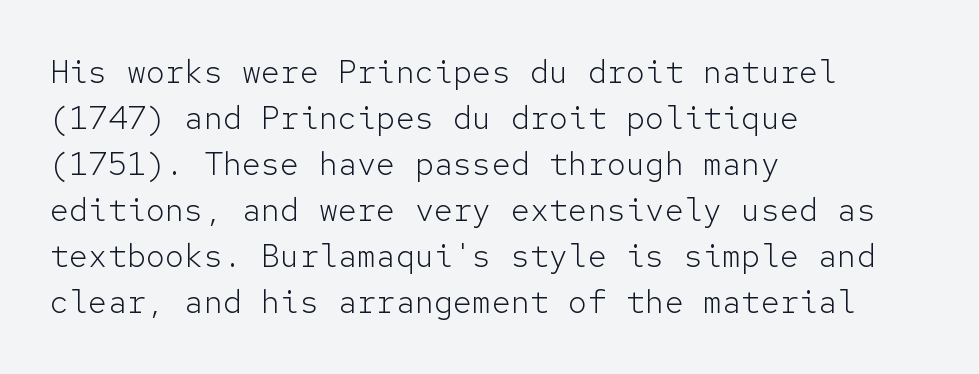
The image shows 32 px light sans-serif type, upright, monospaced; set left-aligned, normal line spacing (1.44x), normal letter spacing, not underlined; low stroke contrast and a medium x-height.
